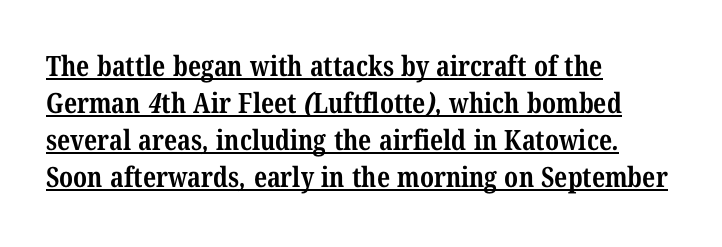
What weight is shown? A full bold with thick strokes. If you drew a ruler down the left edge, every line would touch it. Successive baselines arrive at the customary interval. Here the glyphs are tracked normally, forming tight word shapes. Descenders here cross a horizontal rule under the line. The designer went with a serif here, giving each stem small feet.
